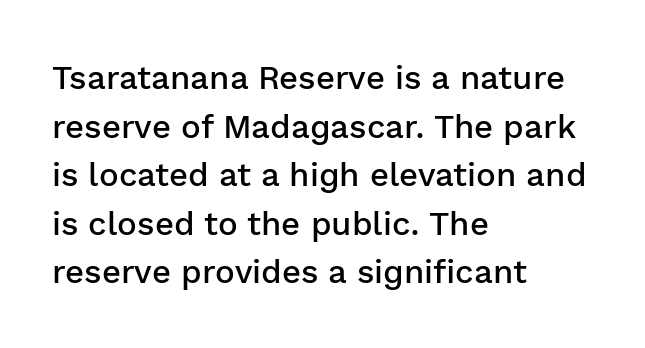
{"serif": "no", "italic": "no", "bold": "semi", "weight": "semibold", "width": "normal", "stroke_contrast": "low", "x_height": "medium", "monospaced": "no", "underline": "no", "align": "left", "line_spacing": "normal", "line_spacing_ratio": 1.47, "letter_spacing": "normal", "letter_spacing_em": 0.0, "glyph_px": 33}
